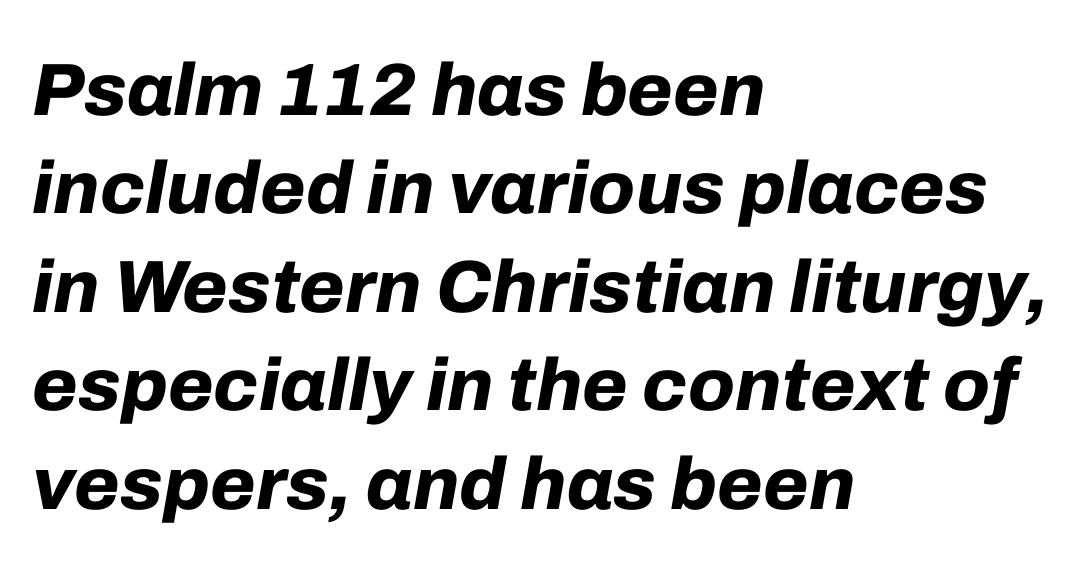
Q: Is the text bold? A: Yes.
Q: Is the text italic (slanted)? A: Yes, it leans right by about 10 degrees.
Q: Is the text underlined? A: No.
Q: How is the paragraph aligned? A: Left-aligned.
Q: Is the spacing between letters normal or unusually wide? A: Normal.
Q: Is the spacing between lines tight, normal or loose? A: Normal.
Q: Width (condensed, normal, or wide)? A: Normal.
Q: Stroke contrast? A: Low.
Q: x-height? A: Medium.
Q: Monospaced? A: No.
